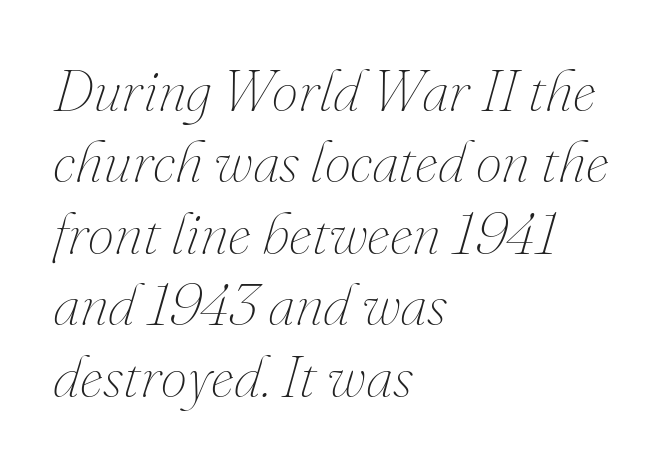
Looking at the ascenders, they clearly lean. Line starts are locked; line ends wander. Think of a printed novel: that variable character pitch is what you see here. Nothing unusual about the tracking: characters are spaced as the font intends.
